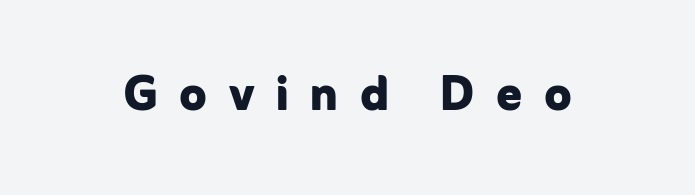
Q: Is the text bold? A: Yes.
Q: Is the text italic (slanted)? A: No, it is upright.
Q: Is the typeface a serif or a sans-serif typeface? A: Sans-serif.
Q: Is the text underlined? A: No.
Q: Is the spacing between letters normal or unusually wide? A: Unusually wide.
Q: Width (condensed, normal, or wide)? A: Normal.
Q: Stroke contrast? A: Low.
Q: x-height? A: Medium.
Q: Monospaced? A: No.
